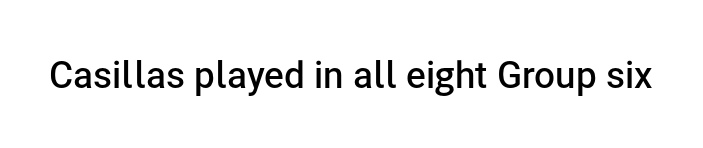
Default kerning and tracking; the words read as compact shapes. Every stem runs plumb, perpendicular to the baseline. Letterform terminals end flat and unadorned throughout the passage. The face used here is proportionally spaced, like ordinary book or web type. The strip under each line holds only bare page. Summary of weight: moderately heavy, a semibold.
